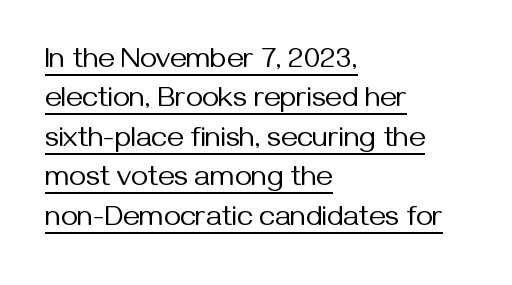
{"serif": "no", "italic": "no", "bold": "no", "weight": "regular", "width": "normal", "stroke_contrast": "medium", "x_height": "medium", "monospaced": "no", "underline": "yes", "align": "left", "line_spacing": "normal", "line_spacing_ratio": 1.36, "letter_spacing": "normal", "letter_spacing_em": 0.0, "glyph_px": 29}
